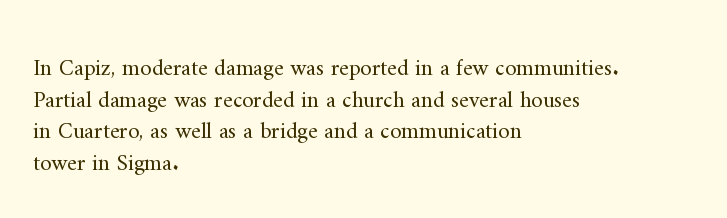
The strokes are not fattened; the text isn't bold. Beneath every word, the page is bare. Every row of glyphs begins at an identical x-position on the left. In terms of posture, this sample is upright.
